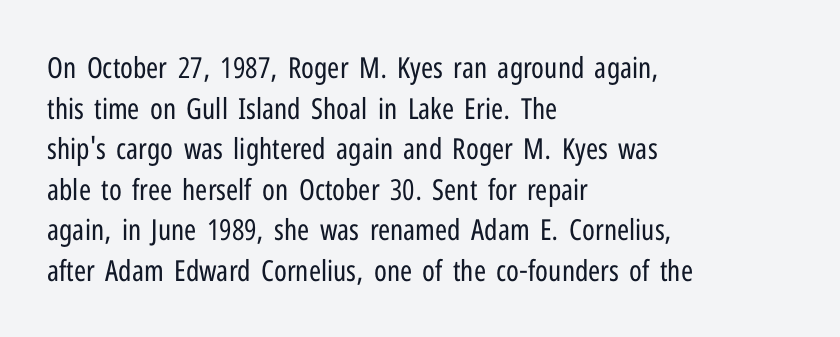
Type style note: lacks serifs. This is the regular roman posture of the typeface. Clear beneath every line of the passage. The space between consecutive lines is moderate. The passage is arranged the way most books set body copy — flush left. The rendering uses natural spacing where letterforms have individual widths.
